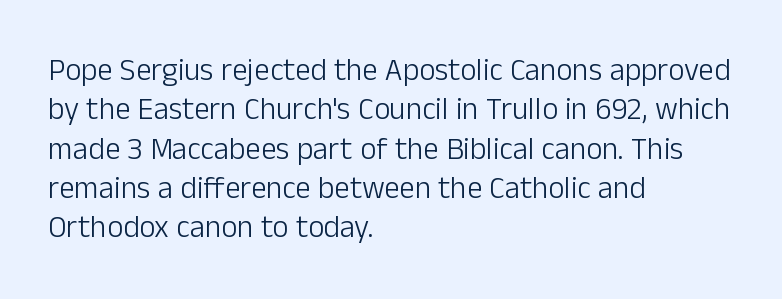
The image shows 31 px light sans-serif type, upright; set left-aligned, normal line spacing (1.27x), normal letter spacing, not underlined; low stroke contrast and a medium x-height.
